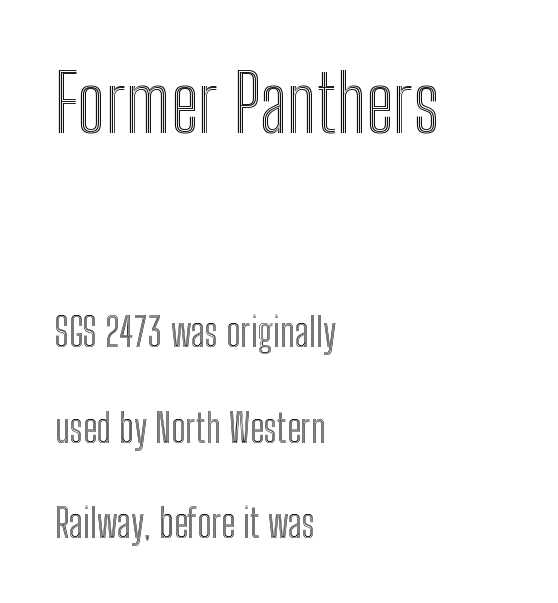
{"italic": "no", "width": "condensed", "x_height": "medium", "monospaced": "no", "underline": "no", "align": "left", "line_spacing": "loose", "line_spacing_ratio": 2.39, "letter_spacing": "normal", "letter_spacing_em": 0.0, "larger_block": "first", "size_ratio": 1.98, "glyph_px": 79}
